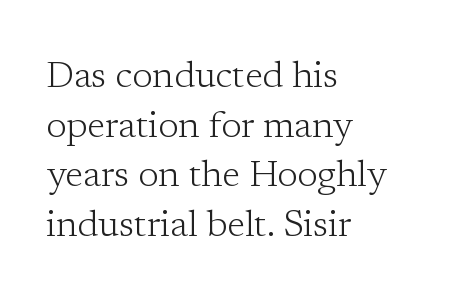
{"serif": "yes", "italic": "no", "bold": "no", "weight": "light", "width": "normal", "stroke_contrast": "low", "x_height": "medium", "monospaced": "no", "underline": "no", "align": "left", "line_spacing": "normal", "line_spacing_ratio": 1.34, "letter_spacing": "normal", "letter_spacing_em": 0.0, "glyph_px": 37}
